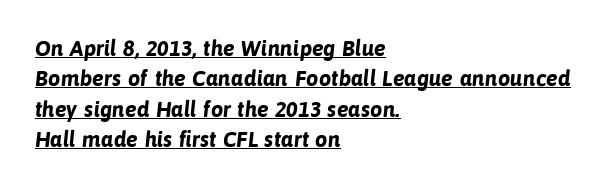
Q: Is the text bold? A: Yes.
Q: Is the text underlined? A: Yes.
Q: How is the paragraph aligned? A: Left-aligned.
Q: Is the spacing between letters normal or unusually wide? A: Normal.
Q: Is the spacing between lines tight, normal or loose? A: Normal.
